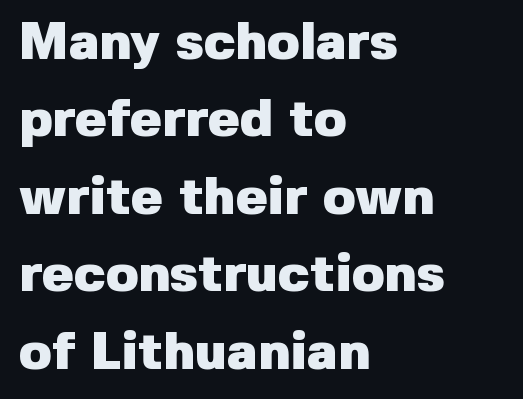
The image shows 53 px heavy sans-serif type, upright; set left-aligned, normal line spacing (1.46x), normal letter spacing, not underlined; low stroke contrast and a medium x-height.
